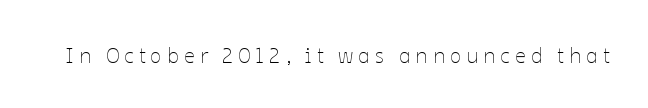
The image shows 21 px text type, upright; set unusually wide letter spacing (+0.25 em), not underlined.
